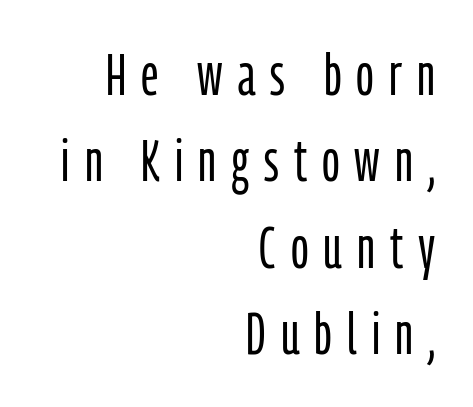
The characters are drawn with everyday or finer stroke widths. The words here are not underlined. Looks like regular typesetting: each glyph gets only the width it needs. The letterforms stand isolated, each surrounded by extra space. Quick note: interline space is typical.
